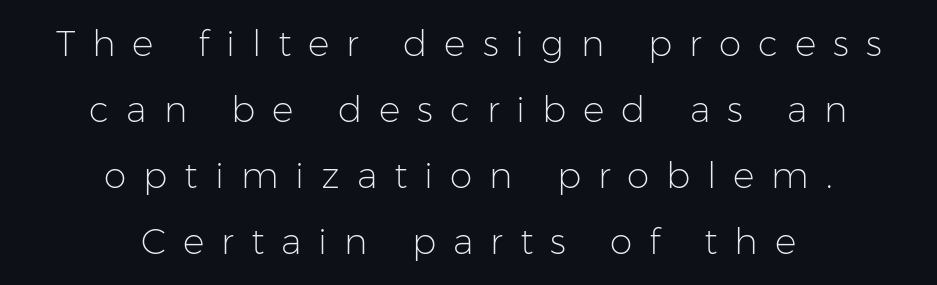
Q: Is the text bold? A: No.
Q: Is the text italic (slanted)? A: No, it is upright.
Q: Is the typeface a serif or a sans-serif typeface? A: Sans-serif.
Q: Is the text underlined? A: No.
Q: How is the paragraph aligned? A: Centered.
Q: Is the spacing between letters normal or unusually wide? A: Unusually wide.
Q: Width (condensed, normal, or wide)? A: Normal.
Q: Stroke contrast? A: Low.
Q: x-height? A: Medium.
Q: Monospaced? A: No.
